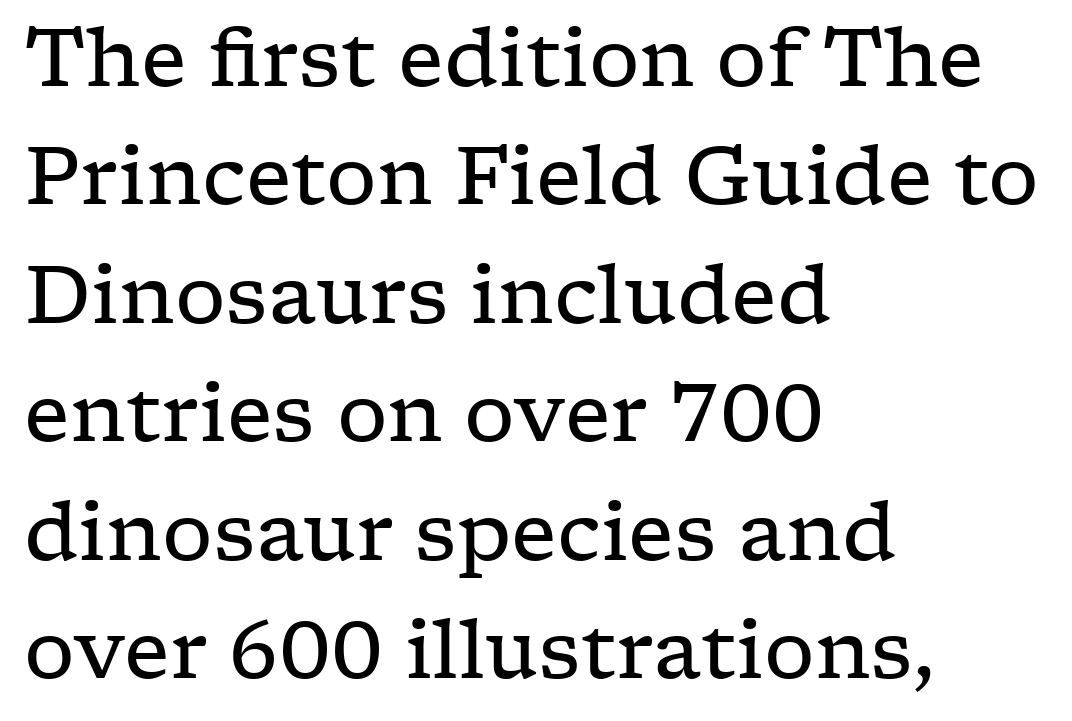
The image shows 80 px regular-weight, wide serif type, upright; set left-aligned, normal line spacing (1.48x), normal letter spacing, not underlined; low stroke contrast and a medium x-height.
